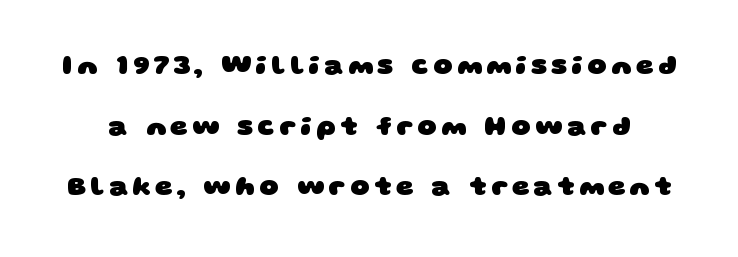
{"bold": "yes", "underline": "no", "line_spacing": "loose", "line_spacing_ratio": 2.25, "glyph_px": 27}
